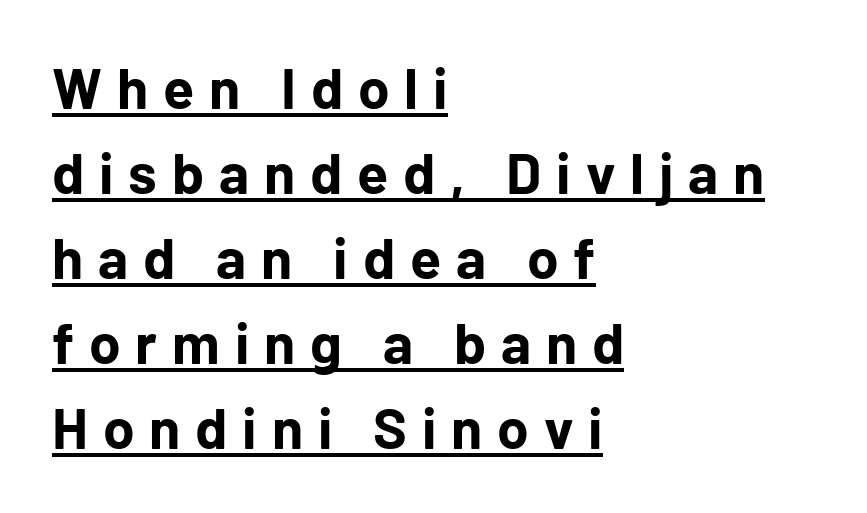
Q: Is the text bold? A: Yes.
Q: Is the text italic (slanted)? A: No, it is upright.
Q: Is the typeface a serif or a sans-serif typeface? A: Sans-serif.
Q: Is the text underlined? A: Yes.
Q: How is the paragraph aligned? A: Left-aligned.
Q: Is the spacing between letters normal or unusually wide? A: Unusually wide.
Q: Is the spacing between lines tight, normal or loose? A: Normal.
Q: Width (condensed, normal, or wide)? A: Normal.
Q: Stroke contrast? A: Low.
Q: x-height? A: Medium.
Q: Monospaced? A: No.
